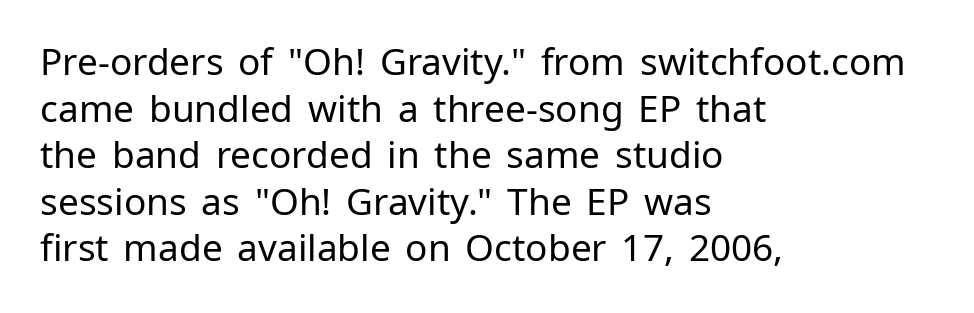
The image shows 37 px regular-weight sans-serif type, upright; set left-aligned, normal line spacing (1.26x), normal letter spacing, not underlined; low stroke contrast and a medium x-height.
